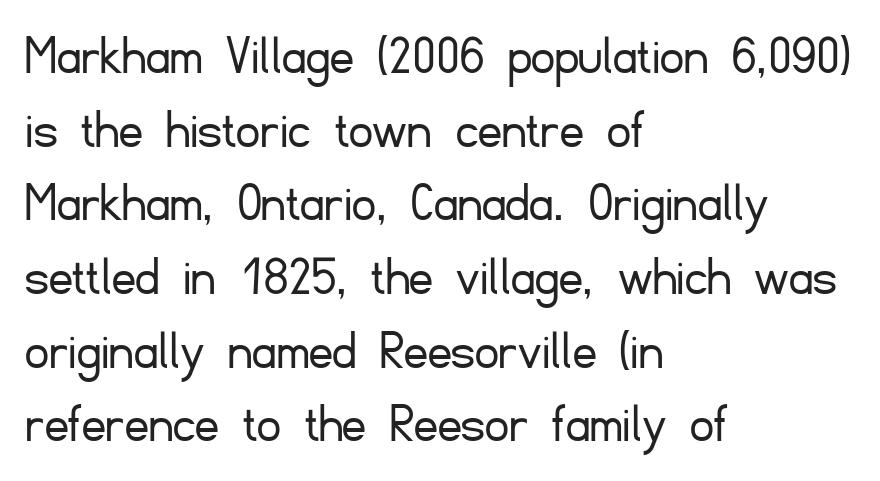
{"serif": "no", "italic": "no", "bold": "no", "weight": "light", "width": "normal", "stroke_contrast": "low", "x_height": "small", "monospaced": "no", "underline": "no", "align": "left", "line_spacing": "normal", "line_spacing_ratio": 1.27, "letter_spacing": "normal", "letter_spacing_em": 0.0, "glyph_px": 58}
